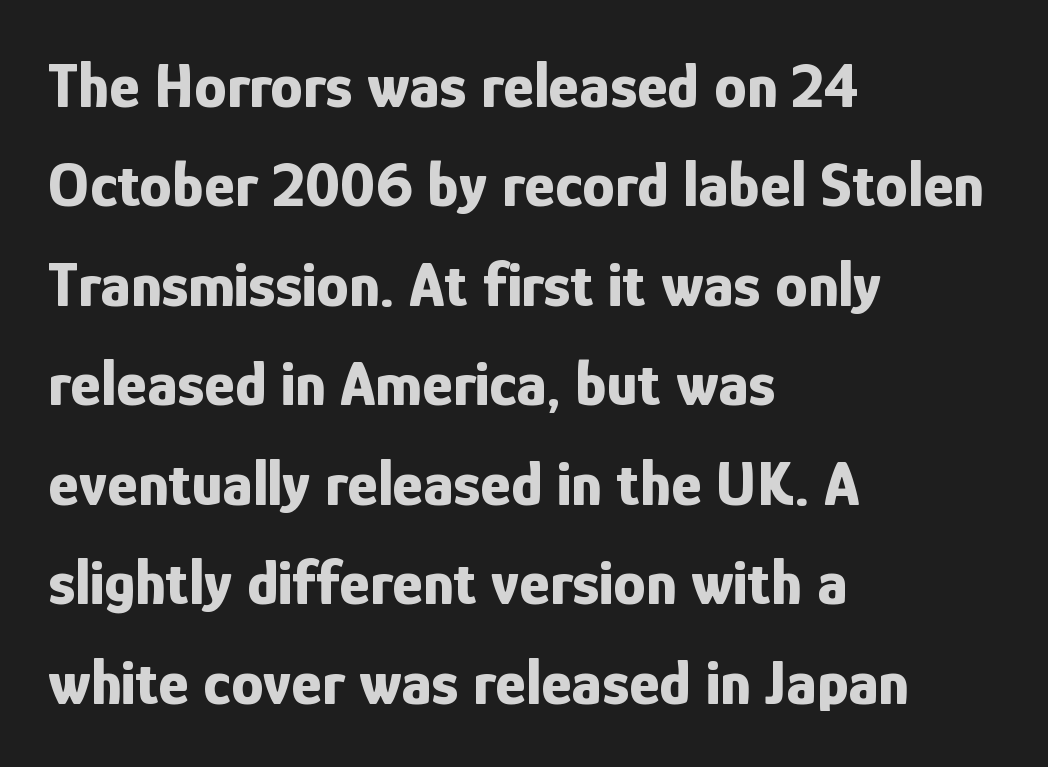
Nothing unusual about the tracking: characters are spaced as the font intends. The type sits square on the baseline with zero lean. The face used here is proportionally spaced, like ordinary book or web type. These lines are composed in type without serifs. The leading is moderate, giving the passage an even texture. The strokes are fattened all the way to bold.
